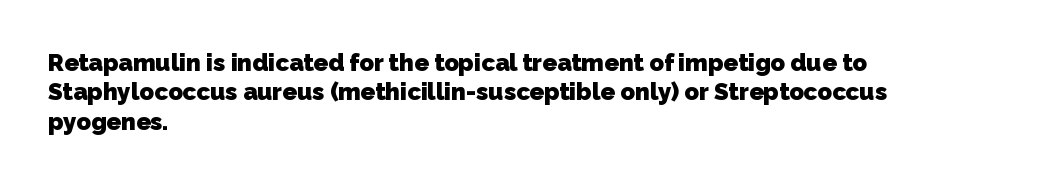
{"bold": "yes", "underline": "no", "align": "left", "line_spacing_ratio": 1.22, "letter_spacing": "normal", "letter_spacing_em": 0.0, "glyph_px": 24}
